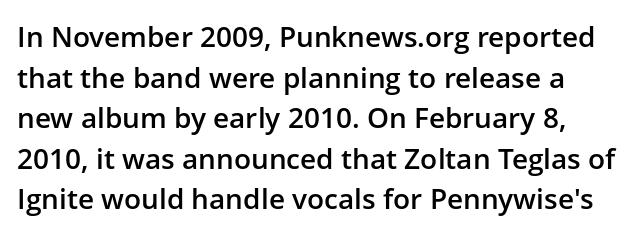
Q: Is the text bold? A: Semi-bold.
Q: Is the text italic (slanted)? A: No, it is upright.
Q: Is the typeface a serif or a sans-serif typeface? A: Sans-serif.
Q: Is the text underlined? A: No.
Q: Is the spacing between letters normal or unusually wide? A: Normal.
Q: Is the spacing between lines tight, normal or loose? A: Normal.
Q: Width (condensed, normal, or wide)? A: Normal.
Q: Stroke contrast? A: Low.
Q: x-height? A: Medium.
Q: Monospaced? A: No.
